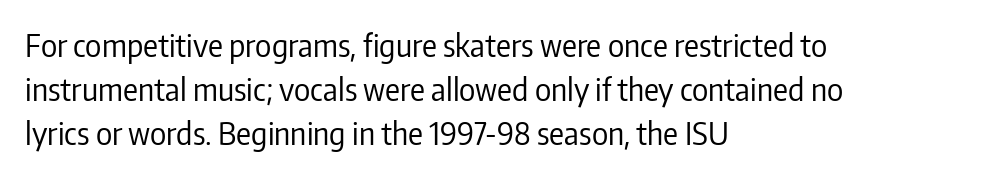
The type is set solid horizontally, with unmodified tracking. The rendering uses a moderate line-height, typical for paragraphs. This rendering uses left alignment, leaving the right contour irregular. Serifs: no, the terminals of the letterforms are clean.
